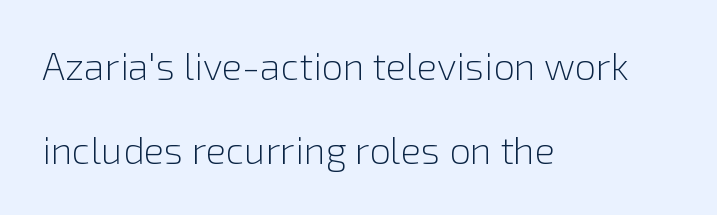
The image shows 38 px light sans-serif type, upright; set left-aligned, loose line spacing (2.22x), normal letter spacing, not underlined; low stroke contrast and a medium x-height.
